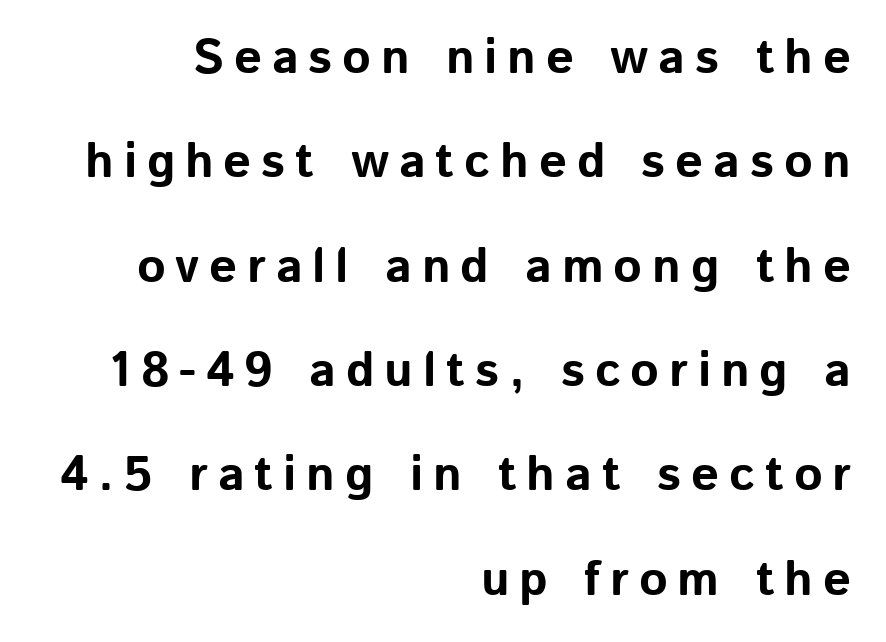
Display-style spreading of the glyphs; the letterfit is very open. The paragraph has a hard right edge and a soft left edge. The typeface chosen for these lines omits serifs. If you measured baseline to baseline, you'd find a long distance. Plain, unruled lines of type. Italic: no, the glyphs are upright roman.
